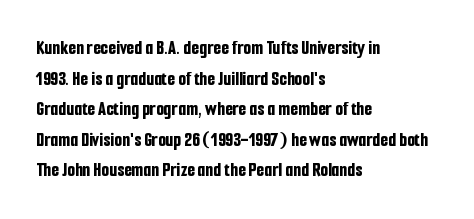
{"italic": "no", "bold": "yes", "underline": "no", "align": "left", "line_spacing": "normal", "line_spacing_ratio": 1.53, "letter_spacing": "normal", "letter_spacing_em": 0.0, "glyph_px": 20}
